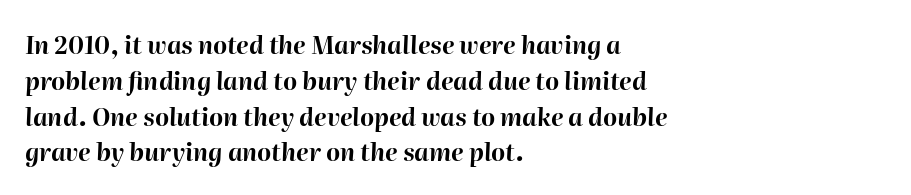
The image shows 24 px bold type, italic (leaning right); set left-aligned, normal line spacing (1.49x), normal letter spacing, not underlined.
